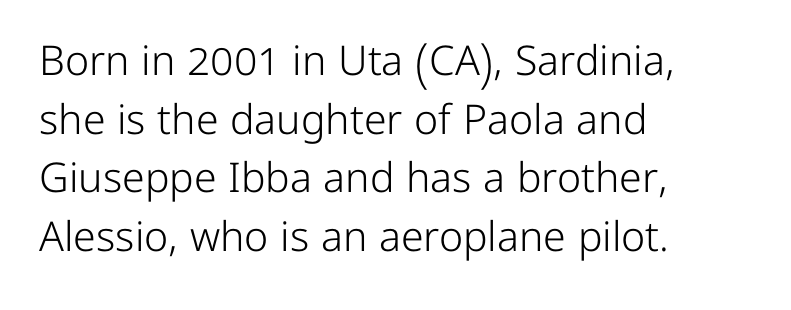
The image shows 41 px light sans-serif type, upright; set left-aligned, normal line spacing (1.43x), normal letter spacing, not underlined; low stroke contrast and a medium x-height.
